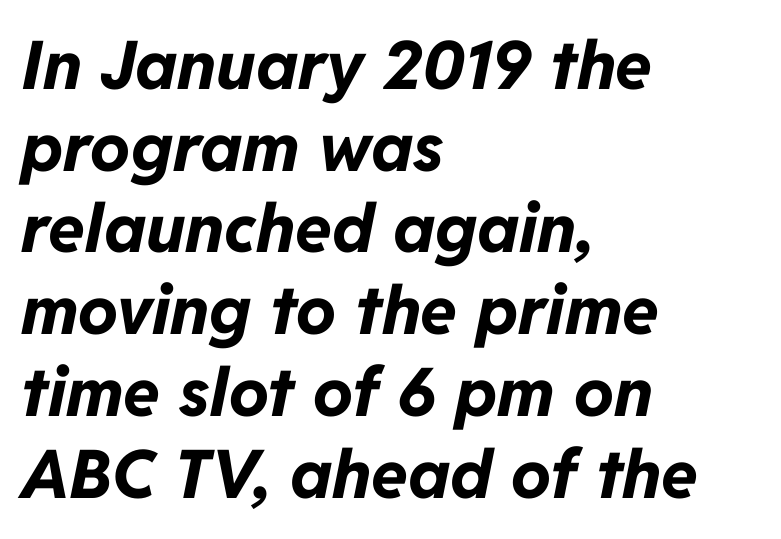
{"italic": "yes", "lean": "right", "slant_degrees": 11, "bold": "yes", "weight": "bold", "width": "normal", "stroke_contrast": "low", "x_height": "medium", "monospaced": "no", "underline": "no", "align": "left", "line_spacing_ratio": 1.22, "letter_spacing": "normal", "letter_spacing_em": 0.0, "glyph_px": 67}
